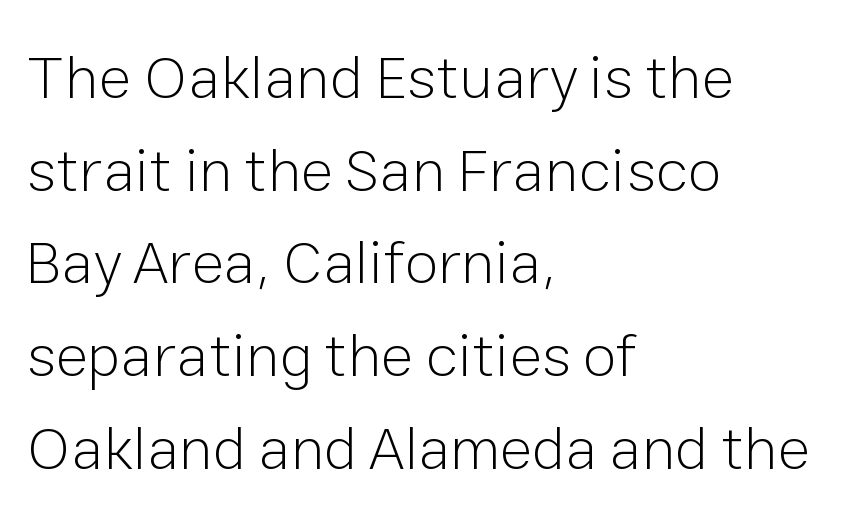
Q: Is the text bold? A: No.
Q: Is the text italic (slanted)? A: No, it is upright.
Q: Is the typeface a serif or a sans-serif typeface? A: Sans-serif.
Q: Is the text underlined? A: No.
Q: How is the paragraph aligned? A: Left-aligned.
Q: Is the spacing between letters normal or unusually wide? A: Normal.
Q: Is the spacing between lines tight, normal or loose? A: Normal.
Q: Width (condensed, normal, or wide)? A: Normal.
Q: Stroke contrast? A: Low.
Q: x-height? A: Medium.
Q: Monospaced? A: No.
